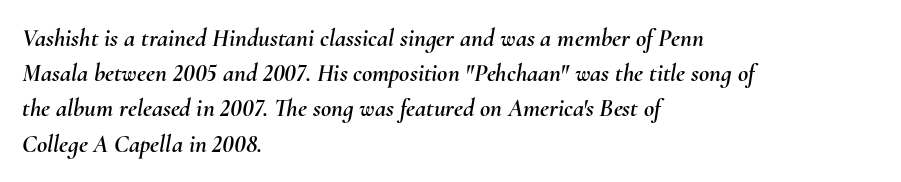
{"italic": "yes", "lean": "right", "slant_degrees": 10, "underline": "no", "align": "left", "line_spacing": "normal", "line_spacing_ratio": 1.41, "letter_spacing": "normal", "letter_spacing_em": 0.0, "glyph_px": 25}
